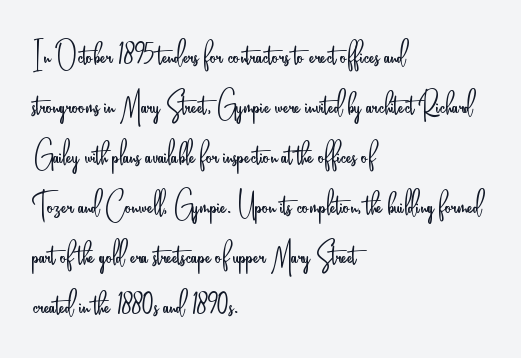
Q: Is the text bold? A: No.
Q: Is the typeface a serif or a sans-serif typeface? A: Sans-serif.
Q: Is the text underlined? A: No.
Q: How is the paragraph aligned? A: Left-aligned.
Q: Is the spacing between letters normal or unusually wide? A: Normal.
Q: Is the spacing between lines tight, normal or loose? A: Normal.
Q: Width (condensed, normal, or wide)? A: Condensed.
Q: Stroke contrast? A: Low.
Q: x-height? A: Small.
Q: Monospaced? A: No.
